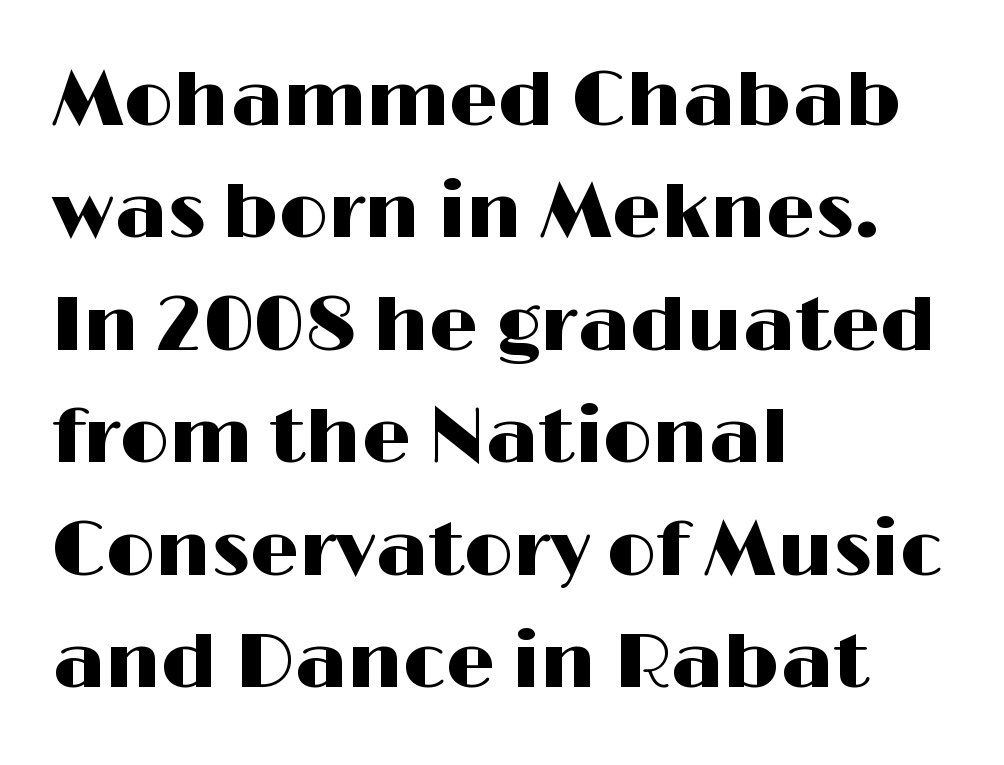
The image shows 77 px wide sans-serif type, upright; set left-aligned, normal line spacing (1.46x), normal letter spacing, not underlined; high stroke contrast and a medium x-height.
